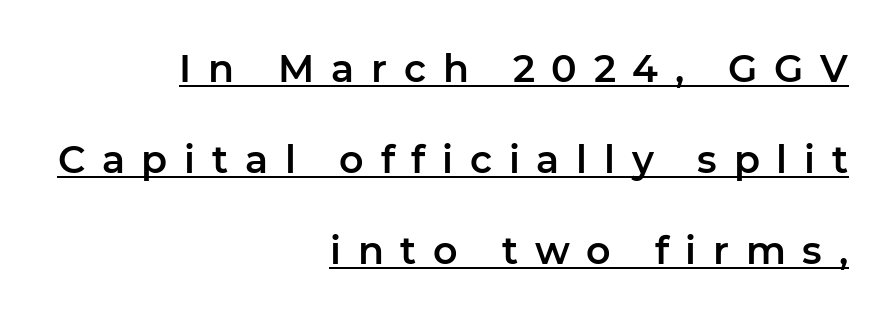
{"serif": "no", "italic": "no", "width": "normal", "stroke_contrast": "low", "x_height": "medium", "monospaced": "no", "underline": "yes", "align": "right", "line_spacing": "loose", "line_spacing_ratio": 2.39, "letter_spacing": "wide", "letter_spacing_em": 0.44, "glyph_px": 38}
